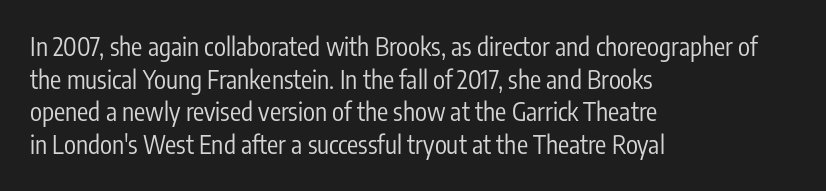
Q: Is the text bold? A: No.
Q: Is the text italic (slanted)? A: No, it is upright.
Q: Is the text underlined? A: No.
Q: How is the paragraph aligned? A: Left-aligned.
Q: Is the spacing between letters normal or unusually wide? A: Normal.
Q: Is the spacing between lines tight, normal or loose? A: Normal.
